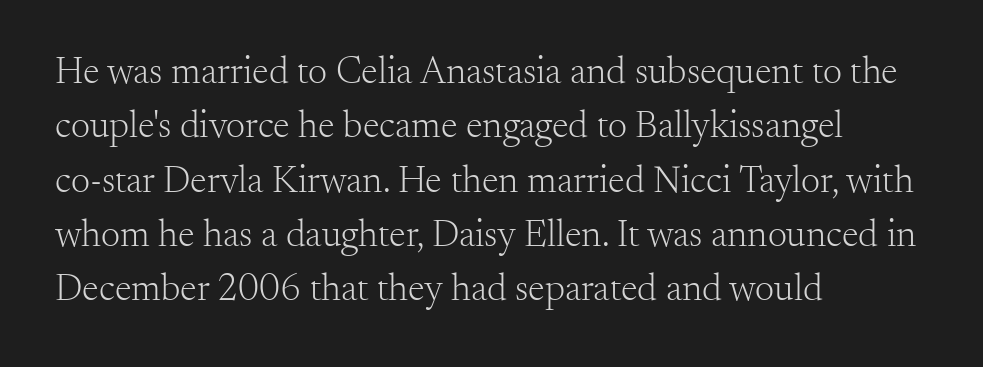
The image shows 38 px light serif type, upright; set left-aligned, normal line spacing (1.43x), normal letter spacing, not underlined; medium stroke contrast and a small x-height.
